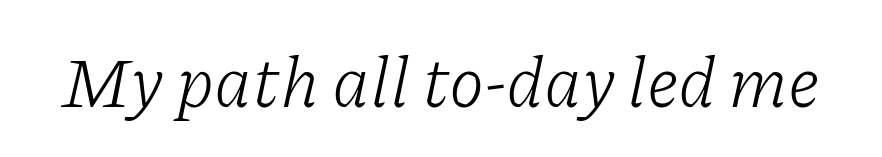
No chunkiness to these letters — they're not bold. The face used here is rendered with its standard letterfit. Bare-footed words on every line. Rendered with sloped, italic letterforms.
